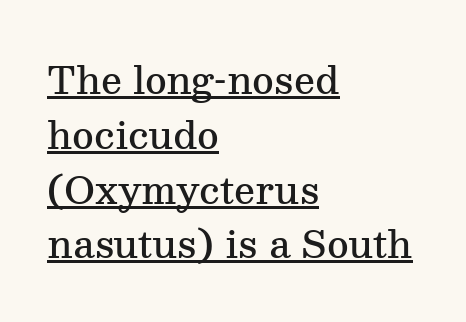
Q: Is the text bold? A: Semi-bold.
Q: Is the text italic (slanted)? A: No, it is upright.
Q: Is the typeface a serif or a sans-serif typeface? A: Serif.
Q: Is the text underlined? A: Yes.
Q: How is the paragraph aligned? A: Left-aligned.
Q: Is the spacing between letters normal or unusually wide? A: Normal.
Q: Is the spacing between lines tight, normal or loose? A: Normal.
Q: Width (condensed, normal, or wide)? A: Normal.
Q: Stroke contrast? A: Medium.
Q: x-height? A: Medium.
Q: Monospaced? A: No.
